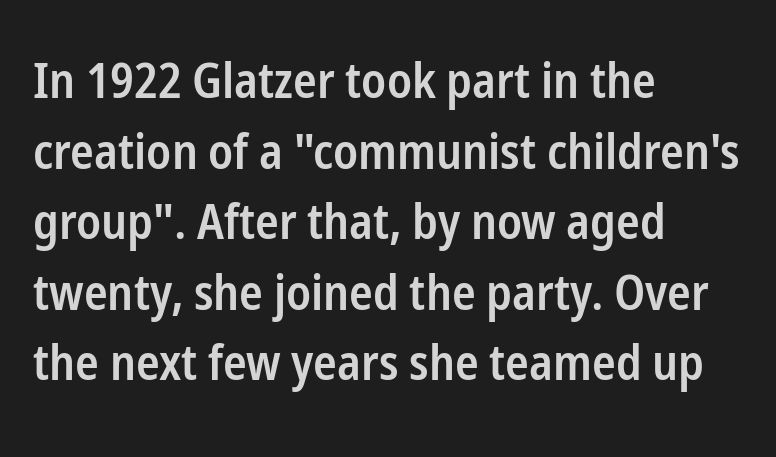
{"serif": "no", "italic": "no", "bold": "semi", "weight": "semibold", "width": "condensed", "stroke_contrast": "low", "x_height": "medium", "monospaced": "no", "underline": "no", "align": "left", "line_spacing": "normal", "line_spacing_ratio": 1.44, "letter_spacing": "normal", "letter_spacing_em": 0.0, "glyph_px": 49}
